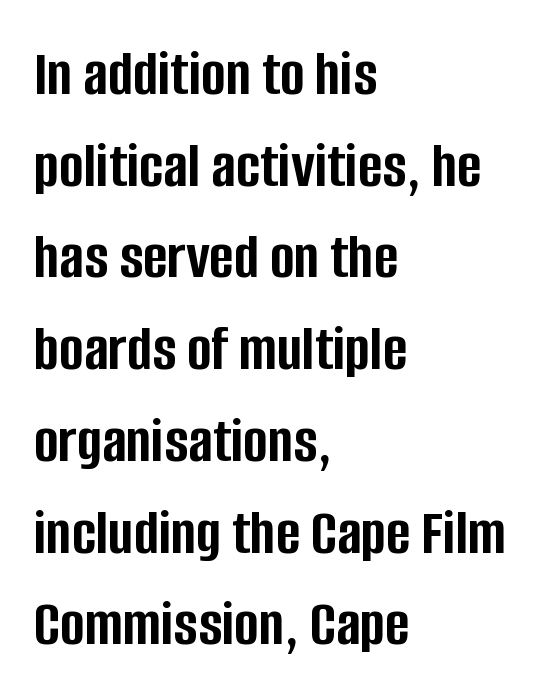
{"serif": "no", "italic": "no", "bold": "yes", "weight": "semibold", "width": "condensed", "stroke_contrast": "low", "x_height": "large", "monospaced": "no", "underline": "no", "align": "left", "line_spacing": "normal", "line_spacing_ratio": 1.39, "letter_spacing": "normal", "letter_spacing_em": 0.0, "glyph_px": 66}
